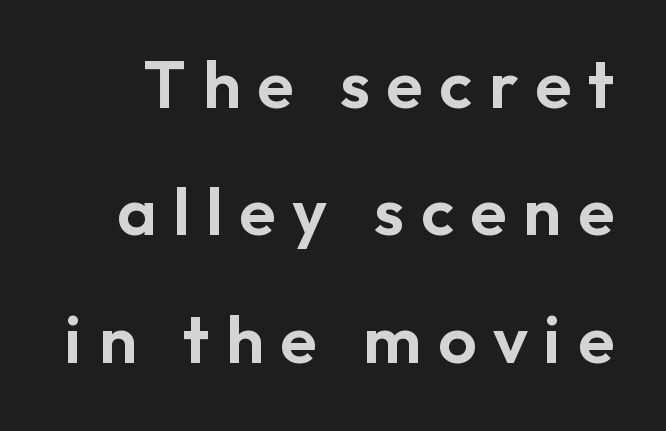
Just letters on the line, the space beneath them empty. The type is letterspaced generously, with wide tracking. Vertical strokes here are truly vertical. Nothing sits at the stroke ends, so this counts as sans-serif. Note the varied advance widths — an 'i' is clearly narrower than an 'm'.
